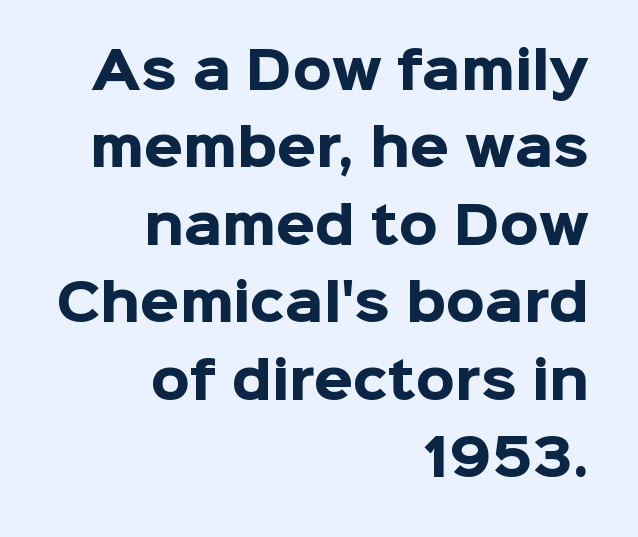
The image shows 50 px heavy sans-serif type, upright; set right-aligned, normal line spacing (1.55x), normal letter spacing, not underlined; low stroke contrast and a medium x-height.
